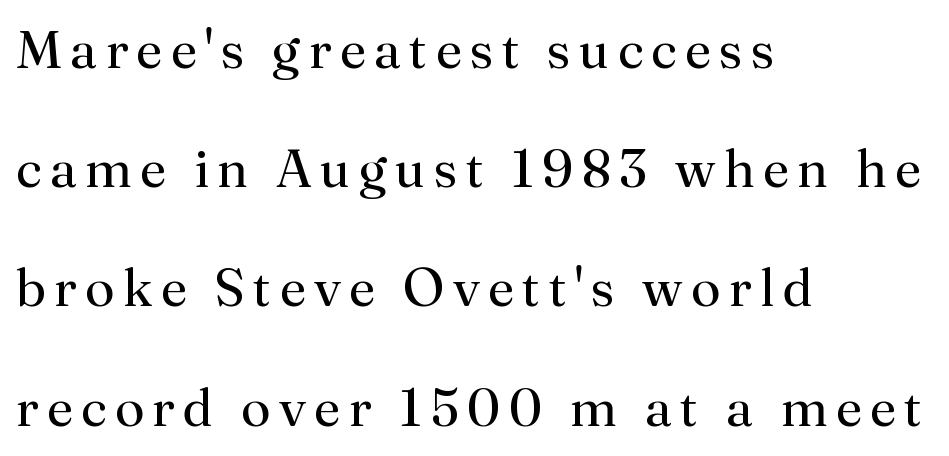
Q: Is the text bold? A: No.
Q: Is the text italic (slanted)? A: No, it is upright.
Q: Is the typeface a serif or a sans-serif typeface? A: Serif.
Q: Is the text underlined? A: No.
Q: How is the paragraph aligned? A: Left-aligned.
Q: Is the spacing between lines tight, normal or loose? A: Loose.
Q: Width (condensed, normal, or wide)? A: Normal.
Q: Stroke contrast? A: Medium.
Q: x-height? A: Small.
Q: Monospaced? A: No.
